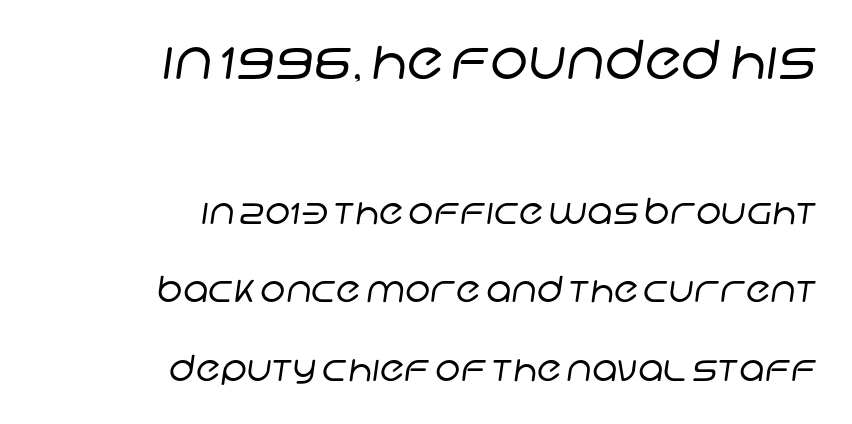
Q: Is the text bold? A: No.
Q: Is the typeface a serif or a sans-serif typeface? A: Sans-serif.
Q: Is the text underlined? A: No.
Q: How is the paragraph aligned? A: Right-aligned.
Q: Is the spacing between letters normal or unusually wide? A: Normal.
Q: Is the spacing between lines tight, normal or loose? A: Loose.
Q: Which block of text is set in a larger size, the first (top) or the second (bottom)? A: The first (top) one.
Q: Width (condensed, normal, or wide)? A: Normal.
Q: Stroke contrast? A: Low.
Q: x-height? A: Large.
Q: Monospaced? A: No.
